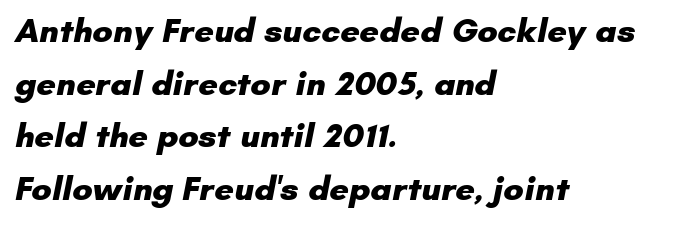
{"serif": "no", "bold": "yes", "weight": "heavy", "width": "normal", "stroke_contrast": "low", "x_height": "small", "monospaced": "no", "underline": "no", "align": "left", "line_spacing": "normal", "line_spacing_ratio": 1.55, "letter_spacing": "normal", "letter_spacing_em": 0.0, "glyph_px": 34}
